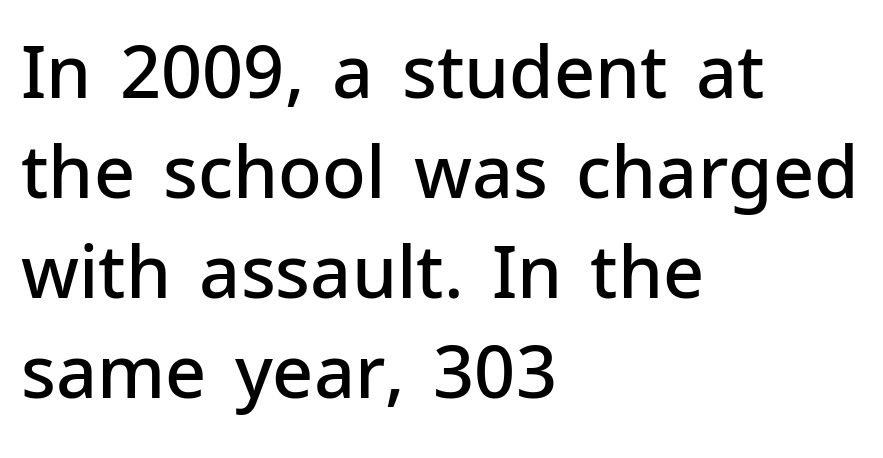
The image shows 72 px semibold sans-serif type, upright; set left-aligned, normal line spacing (1.39x), normal letter spacing, not underlined; low stroke contrast and a medium x-height.
